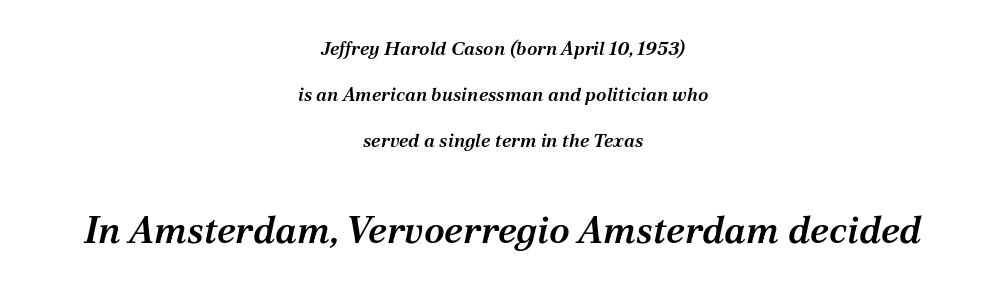
Q: Is the text bold? A: Semi-bold.
Q: Is the text italic (slanted)? A: Yes, it leans right by about 12 degrees.
Q: Is the typeface a serif or a sans-serif typeface? A: Serif.
Q: Is the text underlined? A: No.
Q: How is the paragraph aligned? A: Centered.
Q: Is the spacing between letters normal or unusually wide? A: Normal.
Q: Is the spacing between lines tight, normal or loose? A: Loose.
Q: Which block of text is set in a larger size, the first (top) or the second (bottom)? A: The second (bottom) one.
Q: Width (condensed, normal, or wide)? A: Normal.
Q: Stroke contrast? A: Medium.
Q: x-height? A: Medium.
Q: Monospaced? A: No.
